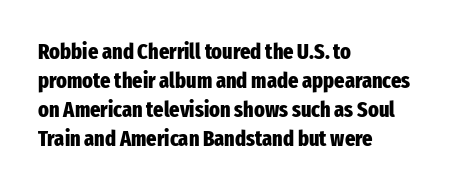
I'd describe the lettering as bold — thick and assertive. Line starts are locked; line ends wander. Nope, not italic — everything's standing straight. Only glyphs here, with clear space below each row.
